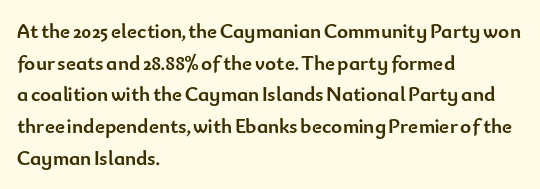
This is roman type, the default non-slanted kind. Observe the ordinary spacing: letters are neighbours, not strangers. The space between consecutive lines is moderate. Leftover space on each line is placed entirely after the last word. The string is rendered with underlining switched off. What weight is shown? A full bold with thick strokes.
